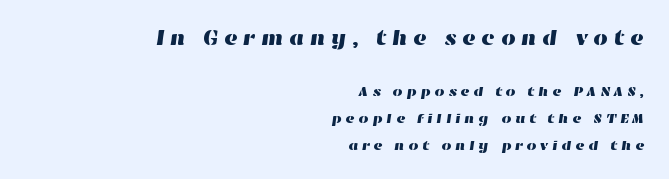
Q: Is the text underlined? A: No.
Q: How is the paragraph aligned? A: Right-aligned.
Q: Is the spacing between letters normal or unusually wide? A: Unusually wide.
Q: Is the spacing between lines tight, normal or loose? A: Loose.
Q: Which block of text is set in a larger size, the first (top) or the second (bottom)? A: The first (top) one.
